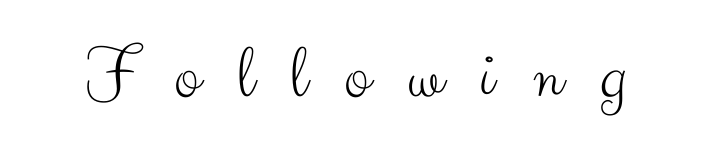
{"serif": "no", "bold": "no", "weight": "light", "width": "normal", "stroke_contrast": "medium", "x_height": "small", "monospaced": "no", "underline": "no", "letter_spacing": "wide", "letter_spacing_em": 0.49, "glyph_px": 76}
